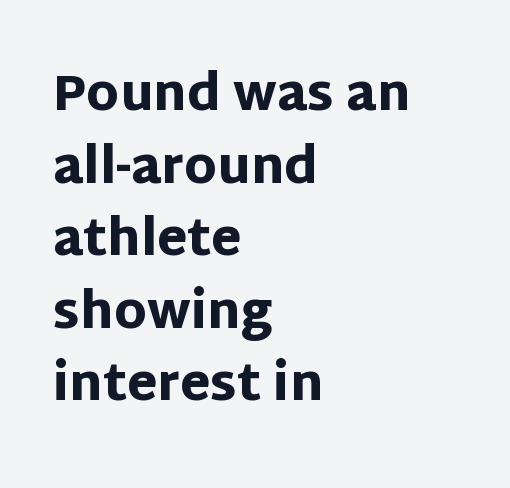
The image shows 49 px heavy sans-serif type, upright; set left-aligned, normal line spacing (1.48x), normal letter spacing, not underlined; low stroke contrast and a large x-height.
